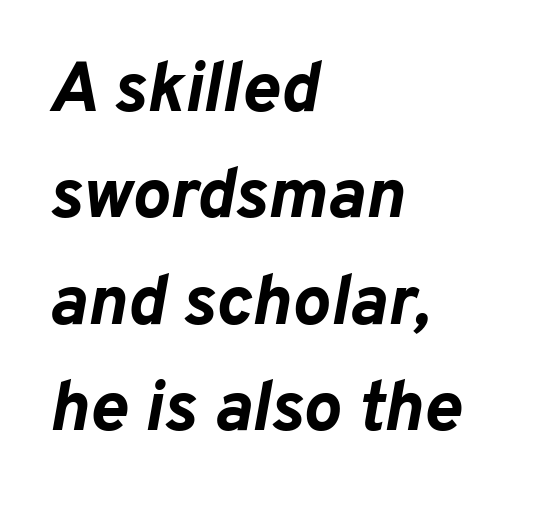
{"italic": "yes", "lean": "right", "slant_degrees": 10, "bold": "yes", "weight": "bold", "width": "normal", "stroke_contrast": "low", "x_height": "medium", "monospaced": "no", "underline": "no", "align": "left", "line_spacing": "normal", "line_spacing_ratio": 1.5, "letter_spacing": "normal", "letter_spacing_em": 0.0, "glyph_px": 71}
